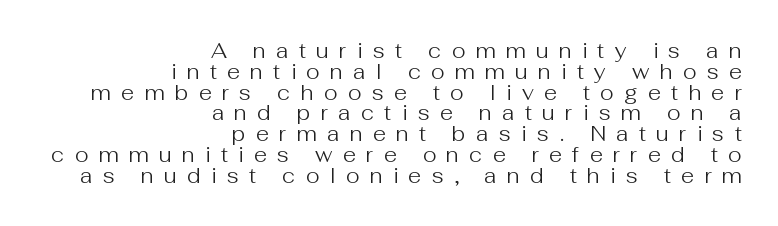
The letters stand straight up with perfectly vertical stems. The gaps between neighbouring characters are conspicuously large. The characters are drawn with everyday or finer stroke widths. A bare baseline throughout the passage. The space between consecutive lines is stingy. Visually the block forms a straight wall on the right and a jagged coastline on the left.
